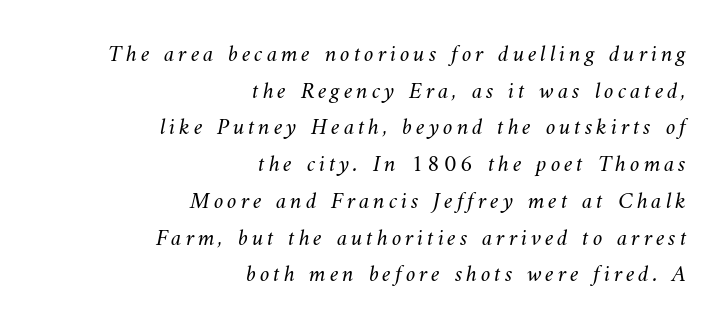
{"bold": "no", "underline": "no", "align": "right", "line_spacing": "normal", "line_spacing_ratio": 1.53, "glyph_px": 24}
